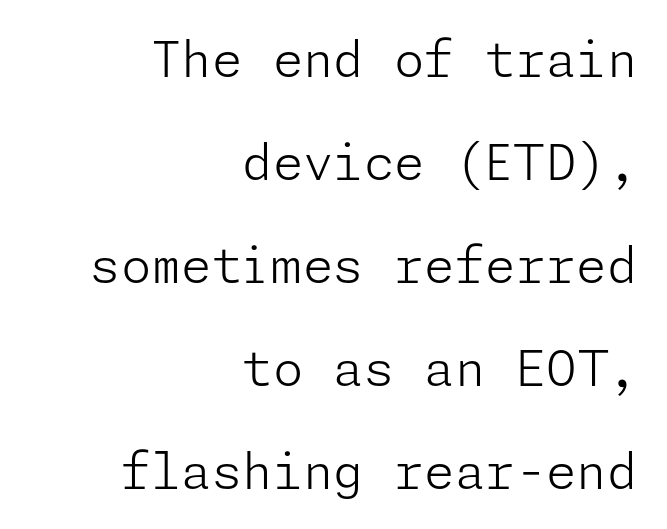
Q: Is the text bold? A: No.
Q: Is the text italic (slanted)? A: No, it is upright.
Q: Is the typeface a serif or a sans-serif typeface? A: Sans-serif.
Q: Is the text underlined? A: No.
Q: How is the paragraph aligned? A: Right-aligned.
Q: Is the spacing between letters normal or unusually wide? A: Normal.
Q: Is the spacing between lines tight, normal or loose? A: Loose.
Q: Width (condensed, normal, or wide)? A: Normal.
Q: Stroke contrast? A: Low.
Q: x-height? A: Medium.
